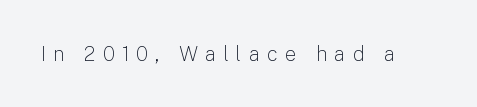
The image shows 20 px text type, upright; set unusually wide letter spacing (+0.36 em), not underlined.
